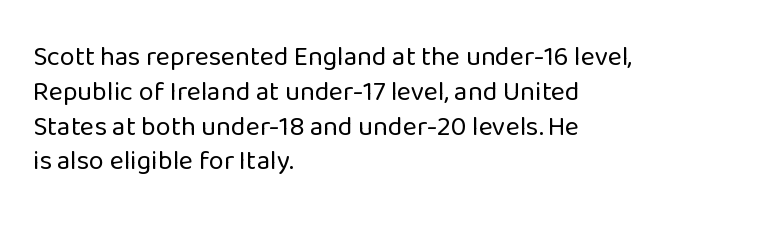
Q: Is the text bold? A: No.
Q: Is the text italic (slanted)? A: No, it is upright.
Q: Is the text underlined? A: No.
Q: How is the paragraph aligned? A: Left-aligned.
Q: Is the spacing between letters normal or unusually wide? A: Normal.
Q: Is the spacing between lines tight, normal or loose? A: Normal.
